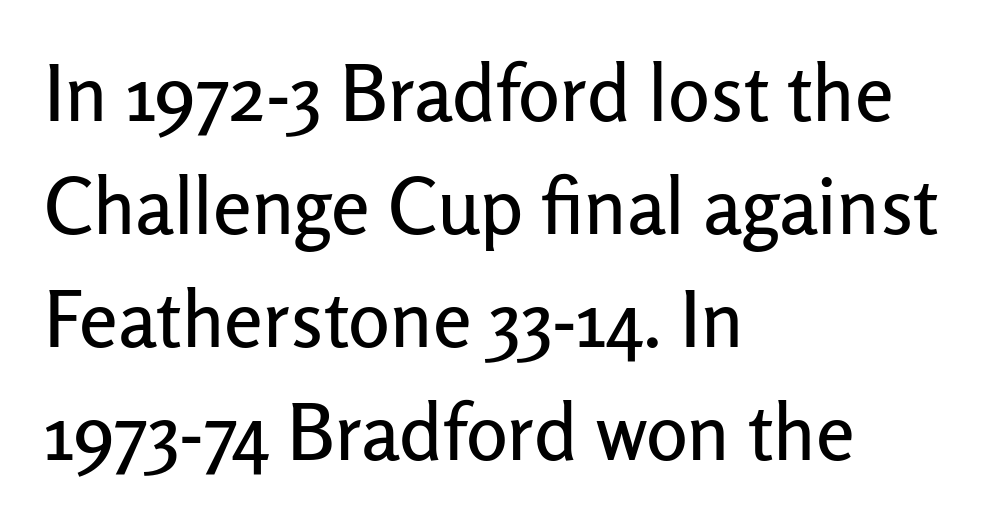
Students, note that the glyphs here touch the page at normal intervals. The space between consecutive lines is moderate. Posture: upright roman. Varying glyph widths throughout — classic text-font behaviour. The passage is arranged the way most books set body copy — flush left.
